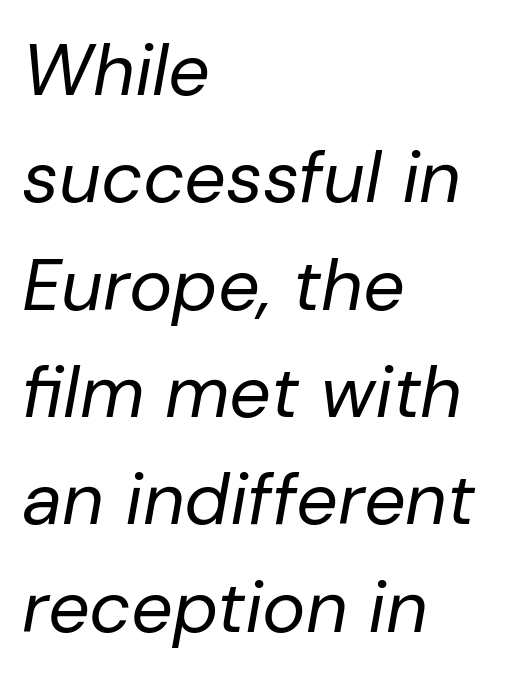
The image shows 73 px regular-weight type, italic (leaning right); set left-aligned, normal line spacing (1.47x), normal letter spacing, not underlined; low stroke contrast and a medium x-height.
